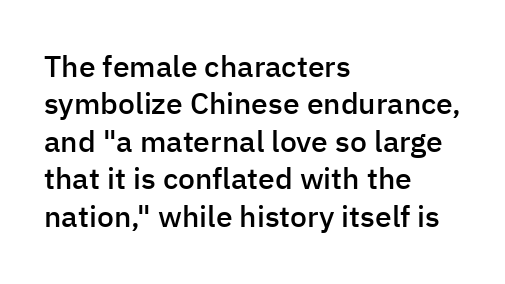
The image shows 30 px semibold sans-serif type, upright; set left-aligned, normal line spacing (1.25x), normal letter spacing, not underlined; low stroke contrast and a medium x-height.
